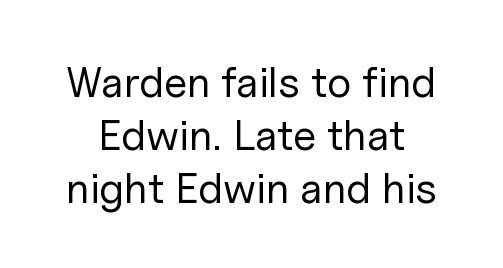
Is this a heavy cut? Hardly; it is regular or lighter. Varying glyph widths throughout — classic text-font behaviour. The specimen reads as upright at a glance. Each letter's strokes conclude bluntly, with no projecting serifs. Each word holds together tightly as a unit, with standard inter-letter gaps. Bare-footed words on every line.
